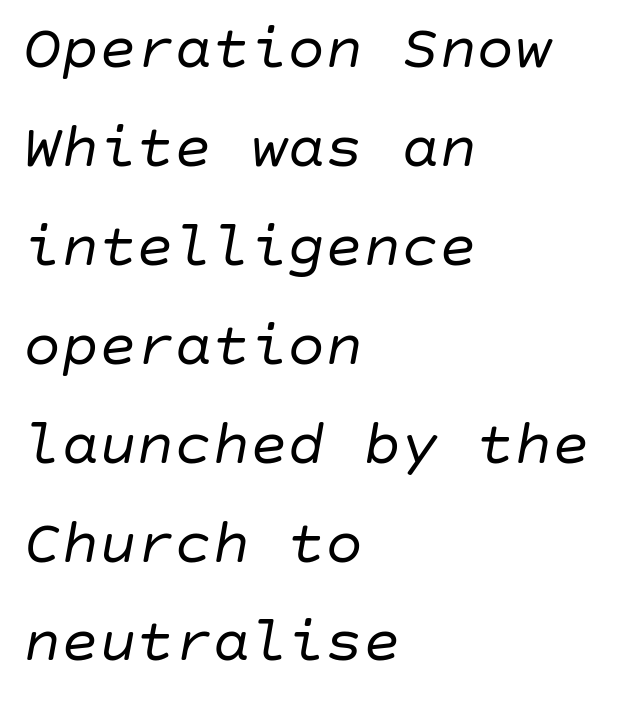
The image shows 63 px regular-weight type, italic (leaning right); set left-aligned, normal line spacing (1.57x), normal letter spacing, not underlined; low stroke contrast and a large x-height.
